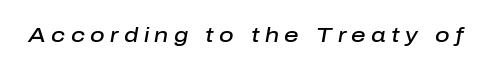
Q: Is the text bold? A: Semi-bold.
Q: Is the text italic (slanted)? A: Yes, it leans right by about 10 degrees.
Q: Is the text underlined? A: No.
Q: Is the spacing between letters normal or unusually wide? A: Unusually wide.
